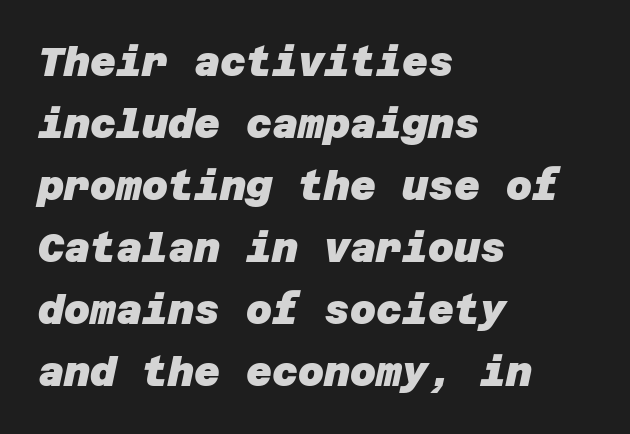
The image shows 40 px heavy sans-serif type; set left-aligned, normal line spacing (1.55x), normal letter spacing, not underlined; low stroke contrast and a large x-height.
